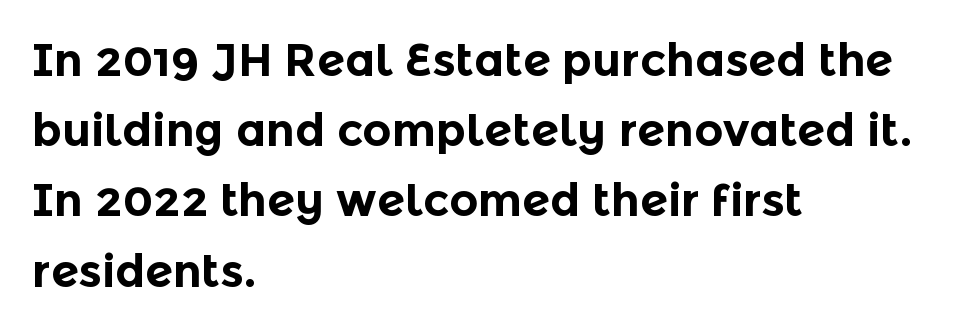
Q: Is the text bold? A: Yes.
Q: Is the text italic (slanted)? A: No, it is upright.
Q: Is the typeface a serif or a sans-serif typeface? A: Sans-serif.
Q: Is the text underlined? A: No.
Q: How is the paragraph aligned? A: Left-aligned.
Q: Is the spacing between letters normal or unusually wide? A: Normal.
Q: Is the spacing between lines tight, normal or loose? A: Normal.
Q: Width (condensed, normal, or wide)? A: Normal.
Q: x-height? A: Medium.
Q: Monospaced? A: No.
